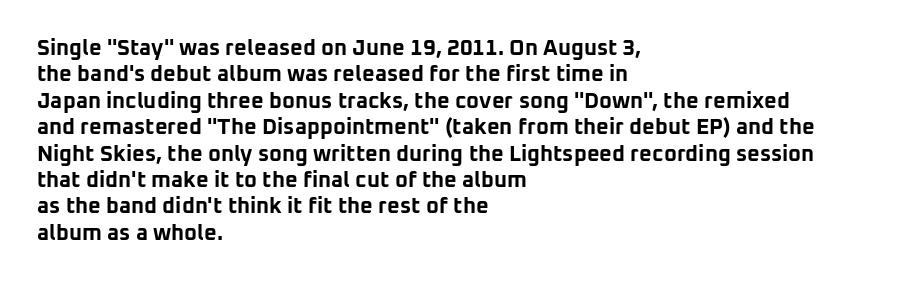
The image shows 22 px bold type, upright; set left-aligned, line spacing 1.2x, normal letter spacing, not underlined.
